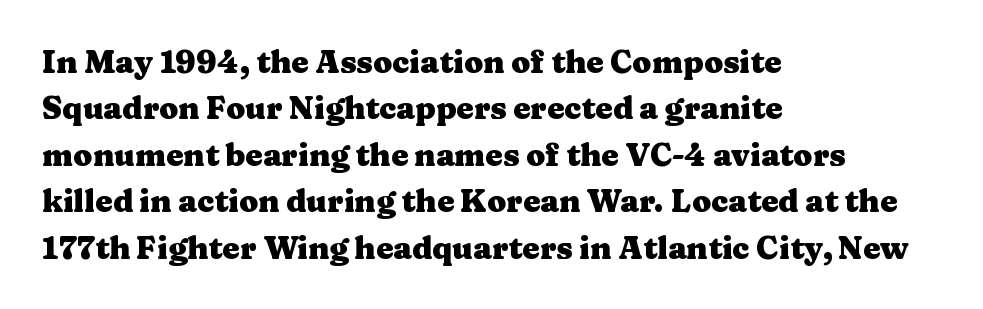
The image shows 31 px heavy, wide serif type, upright; set left-aligned, normal line spacing (1.5x), normal letter spacing, not underlined; medium stroke contrast and a medium x-height.
